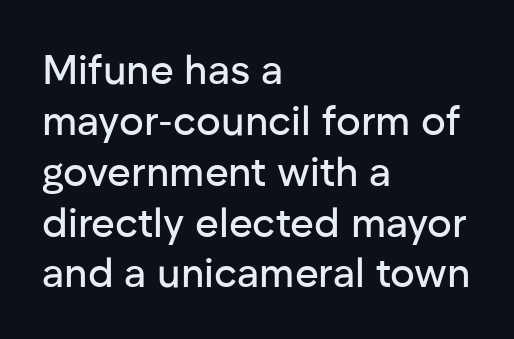
The image shows 41 px sans-serif type, upright; set left-aligned, line spacing 1.24x, normal letter spacing, not underlined; low stroke contrast and a medium x-height.
